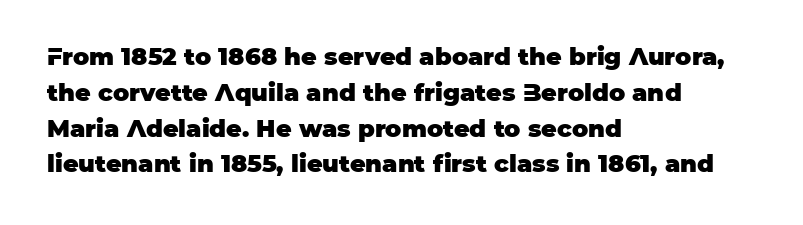
The image shows 24 px bold type, upright; set left-aligned, normal line spacing (1.49x), normal letter spacing, not underlined.
